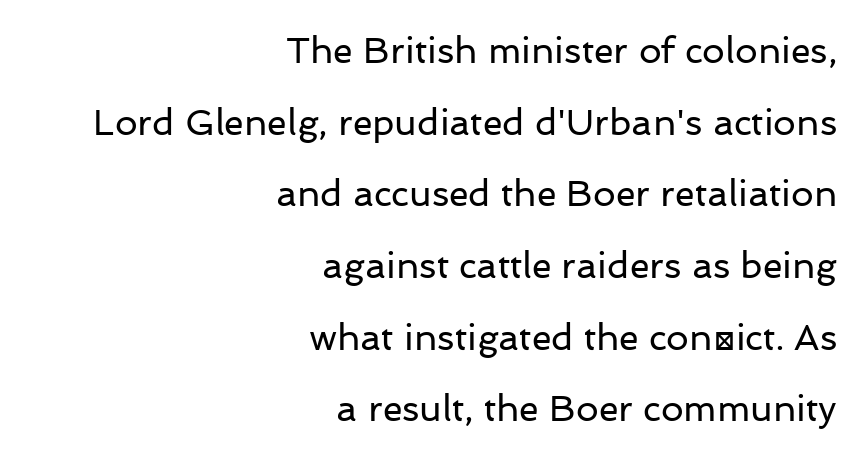
Q: Is the text bold? A: No.
Q: Is the text italic (slanted)? A: No, it is upright.
Q: Is the typeface a serif or a sans-serif typeface? A: Sans-serif.
Q: Is the text underlined? A: No.
Q: How is the paragraph aligned? A: Right-aligned.
Q: Is the spacing between letters normal or unusually wide? A: Normal.
Q: Is the spacing between lines tight, normal or loose? A: Loose.
Q: Width (condensed, normal, or wide)? A: Normal.
Q: Stroke contrast? A: Low.
Q: x-height? A: Medium.
Q: Monospaced? A: No.
